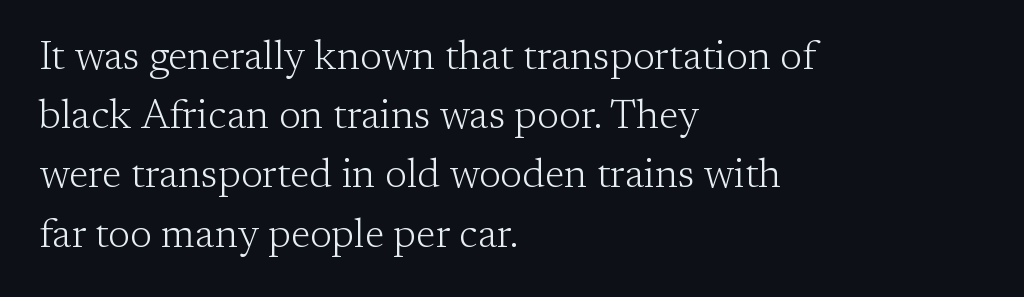
Characters remain perfectly vertical along every line. These lines are rendered in a variable-pitch font. Rule under the text: the space is simply empty. Is this a sans? No — the strokes have serifs. If you measured baseline to baseline, you'd find a middling distance. A light-to-regular cut is what we see here.
